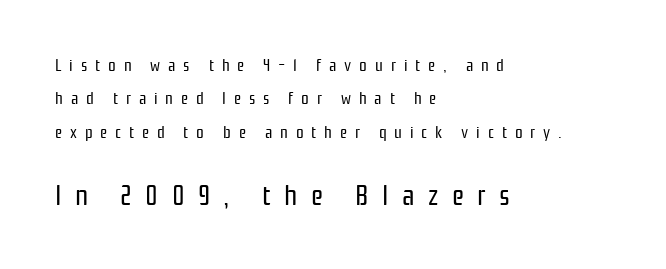
The image shows 29 px regular-weight, condensed sans-serif type, upright; set left-aligned, loose line spacing (1.96x), unusually wide letter spacing (+0.46 em), not underlined; the second (bottom) block is 1.71x larger; low stroke contrast and a medium x-height.
